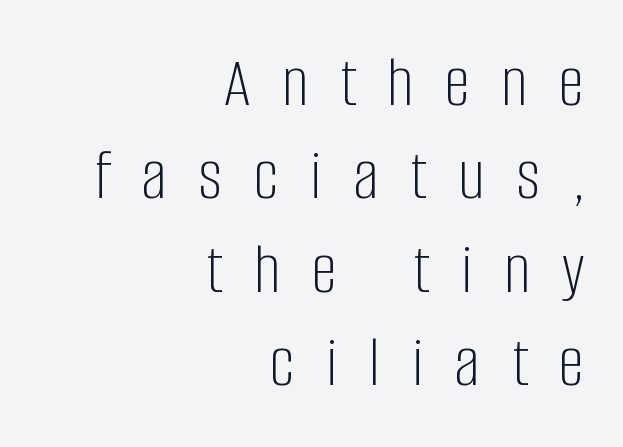
The image shows 73 px light, condensed sans-serif type, upright; set right-aligned, normal line spacing (1.28x), unusually wide letter spacing (+0.43 em), not underlined; low stroke contrast and a large x-height.
